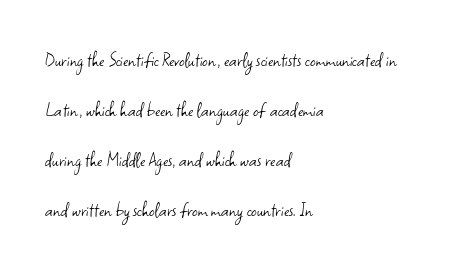
Q: Is the text bold? A: No.
Q: Is the text italic (slanted)? A: Yes.
Q: Is the text underlined? A: No.
Q: How is the paragraph aligned? A: Left-aligned.
Q: Is the spacing between letters normal or unusually wide? A: Normal.
Q: Is the spacing between lines tight, normal or loose? A: Loose.
